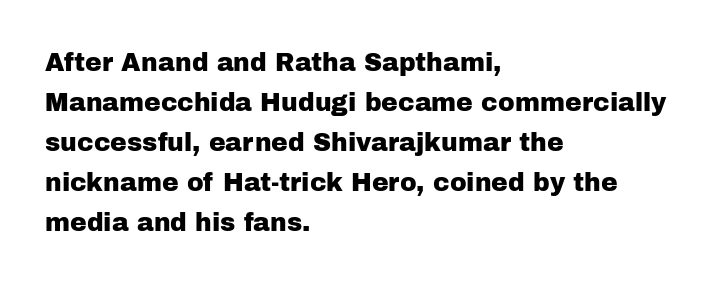
Q: Is the text italic (slanted)? A: No, it is upright.
Q: Is the text underlined? A: No.
Q: How is the paragraph aligned? A: Left-aligned.
Q: Is the spacing between letters normal or unusually wide? A: Normal.
Q: Is the spacing between lines tight, normal or loose? A: Normal.
